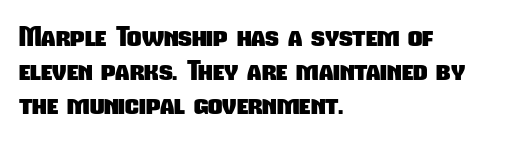
{"serif": "no", "bold": "yes", "weight": "heavy", "width": "condensed", "stroke_contrast": "low", "x_height": "medium", "monospaced": "no", "underline": "no", "align": "left", "line_spacing_ratio": 1.22, "letter_spacing": "normal", "letter_spacing_em": 0.0, "glyph_px": 28}
